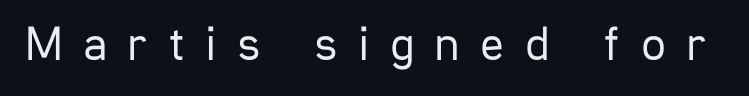
Q: Is the text bold? A: No.
Q: Is the text italic (slanted)? A: No, it is upright.
Q: Is the typeface a serif or a sans-serif typeface? A: Sans-serif.
Q: Is the text underlined? A: No.
Q: Is the spacing between letters normal or unusually wide? A: Unusually wide.
Q: Width (condensed, normal, or wide)? A: Condensed.
Q: Stroke contrast? A: Low.
Q: x-height? A: Medium.
Q: Monospaced? A: No.
